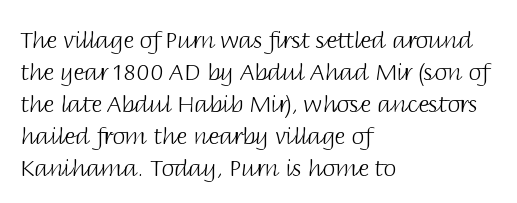
The image shows 23 px text type, upright; set left-aligned, normal line spacing (1.39x), normal letter spacing, not underlined.
